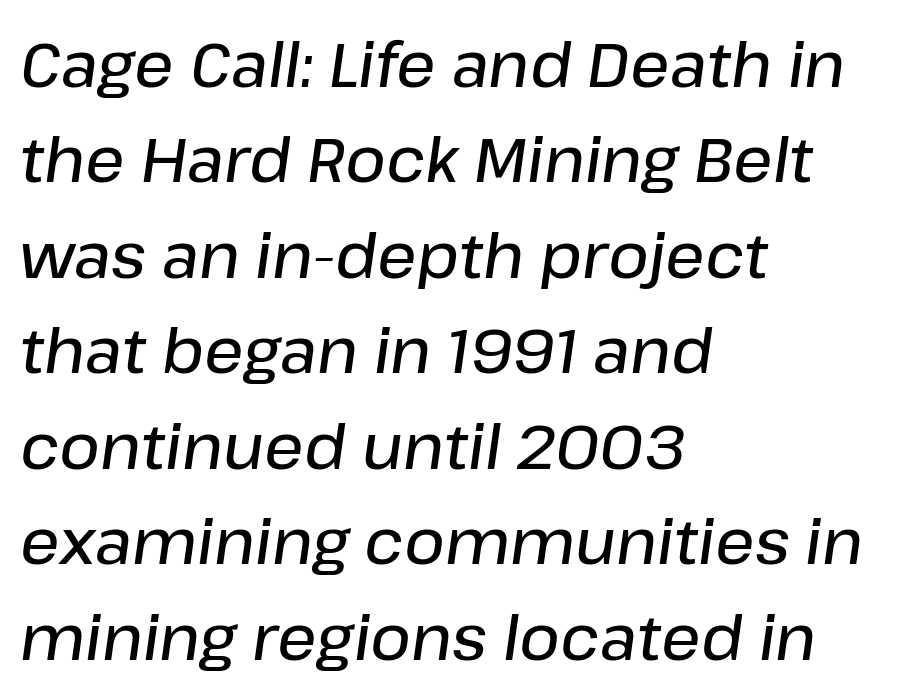
Q: Is the text bold? A: Semi-bold.
Q: Is the text italic (slanted)? A: Yes, it leans right by about 8 degrees.
Q: Is the text underlined? A: No.
Q: How is the paragraph aligned? A: Left-aligned.
Q: Is the spacing between letters normal or unusually wide? A: Normal.
Q: Is the spacing between lines tight, normal or loose? A: Normal.
Q: Width (condensed, normal, or wide)? A: Normal.
Q: Stroke contrast? A: Low.
Q: x-height? A: Medium.
Q: Monospaced? A: No.
